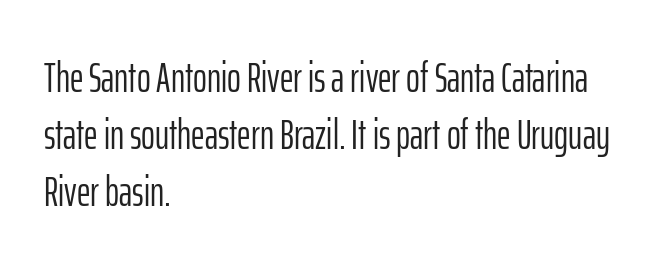
This rendering features lettering with no underline. In CSS terms this would be text-align: left. Note: no serifs on the glyphs. Observe the ordinary spacing: letters are neighbours, not strangers. Heaviness? Minimal to ordinary, like unemphasized prose. Normally led — the rows are evenly, conventionally spaced.
